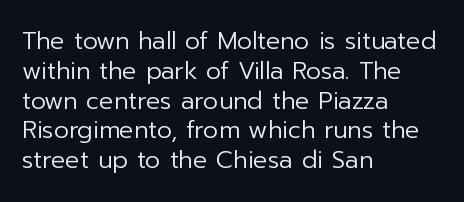
The image shows 24 px text type, upright; set left-aligned, line spacing 1.24x, normal letter spacing, not underlined.
